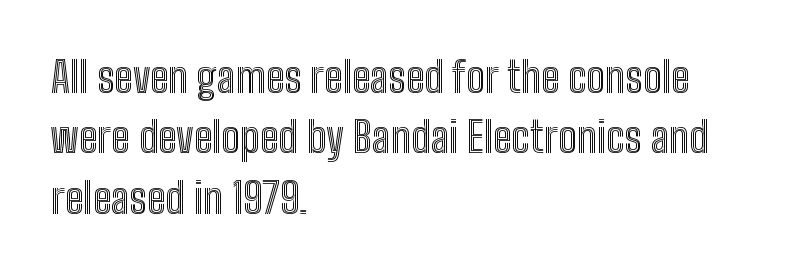
Does the leading feel generous? No, just average. The passage shown is not underscored anywhere. Students, note that the glyphs here touch the page at normal intervals. Vertical strokes here are truly vertical. The passage is arranged the way most books set body copy — flush left.
